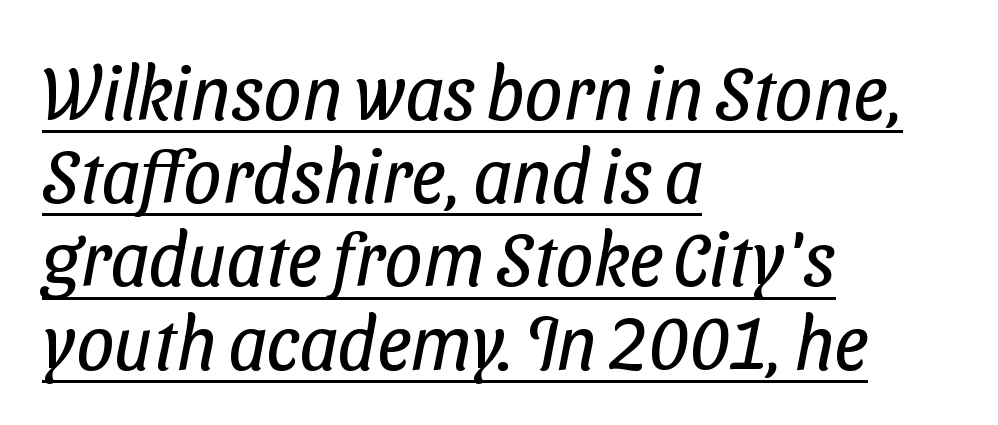
Q: Is the text bold? A: No.
Q: Is the typeface a serif or a sans-serif typeface? A: Sans-serif.
Q: Is the text underlined? A: Yes.
Q: How is the paragraph aligned? A: Left-aligned.
Q: Is the spacing between letters normal or unusually wide? A: Normal.
Q: Is the spacing between lines tight, normal or loose? A: Tight.
Q: Width (condensed, normal, or wide)? A: Condensed.
Q: Stroke contrast? A: Low.
Q: x-height? A: Medium.
Q: Monospaced? A: No.
